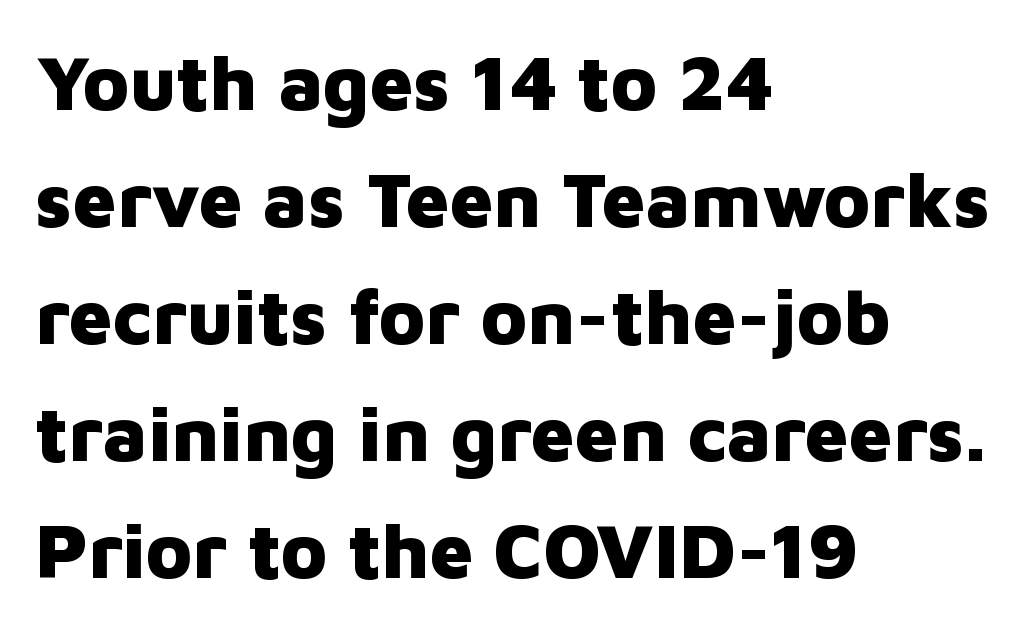
Q: Is the text bold? A: Yes.
Q: Is the text italic (slanted)? A: No, it is upright.
Q: Is the typeface a serif or a sans-serif typeface? A: Sans-serif.
Q: Is the text underlined? A: No.
Q: How is the paragraph aligned? A: Left-aligned.
Q: Is the spacing between letters normal or unusually wide? A: Normal.
Q: Is the spacing between lines tight, normal or loose? A: Normal.
Q: Width (condensed, normal, or wide)? A: Normal.
Q: Stroke contrast? A: Low.
Q: x-height? A: Medium.
Q: Monospaced? A: No.
